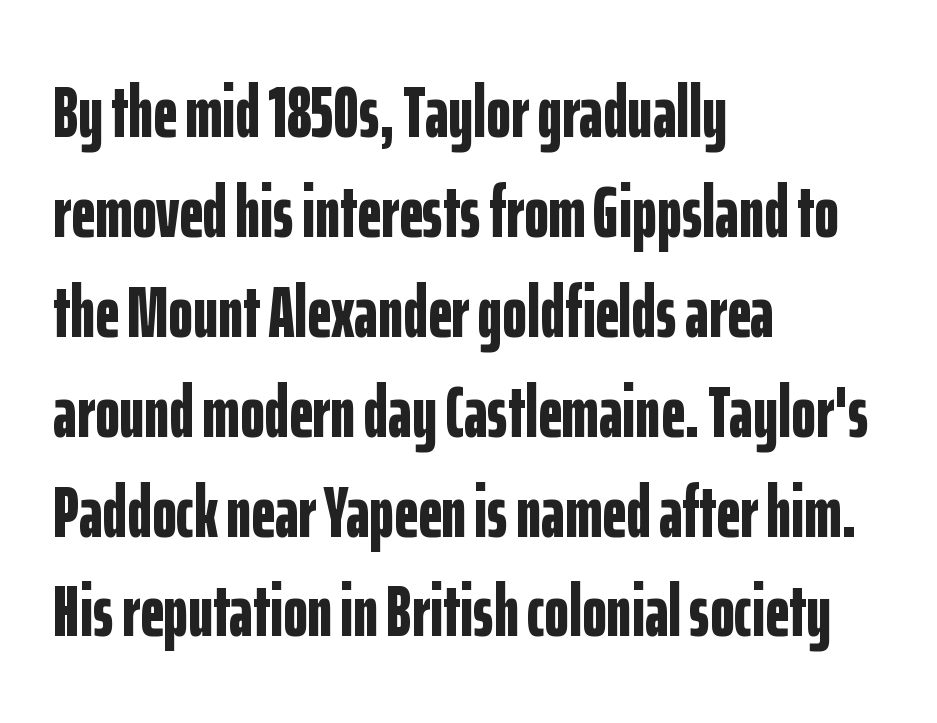
Each letter's strokes conclude bluntly, with no projecting serifs. What's the leading like? Ordinary, nothing unusual. Underlining? Definitely not there. The typography opts for an upright posture over an oblique one. The strokes are fattened all the way to bold.
